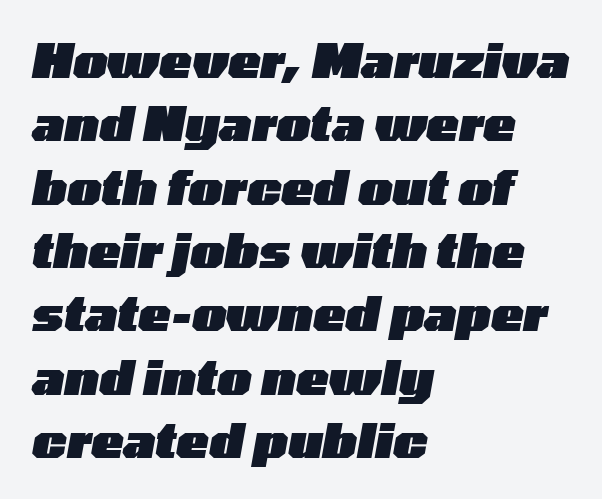
{"italic": "yes", "lean": "right", "slant_degrees": 10, "bold": "yes", "weight": "heavy", "width": "wide", "stroke_contrast": "low", "x_height": "medium", "monospaced": "no", "underline": "no", "align": "left", "line_spacing": "normal", "line_spacing_ratio": 1.32, "letter_spacing": "normal", "letter_spacing_em": 0.0, "glyph_px": 48}
